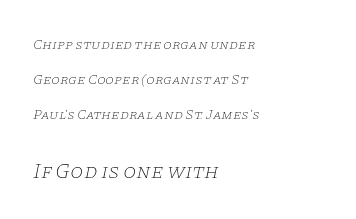
The axis of the letterforms is tilted away from vertical. You get the small type first, then a jump to larger type. Clear beneath every line of the passage. The ragged edge is on the right, which tells us the setting is flush left. Letters have the restrained weight of plain body copy at most.
